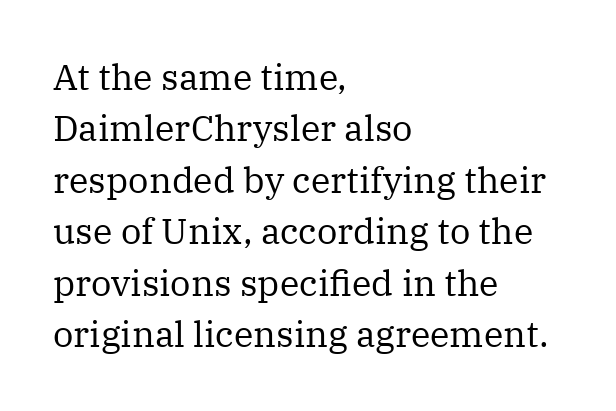
{"serif": "yes", "italic": "no", "bold": "no", "weight": "regular", "width": "normal", "stroke_contrast": "medium", "x_height": "medium", "monospaced": "no", "underline": "no", "align": "left", "line_spacing": "normal", "line_spacing_ratio": 1.43, "letter_spacing": "normal", "letter_spacing_em": 0.0, "glyph_px": 36}
